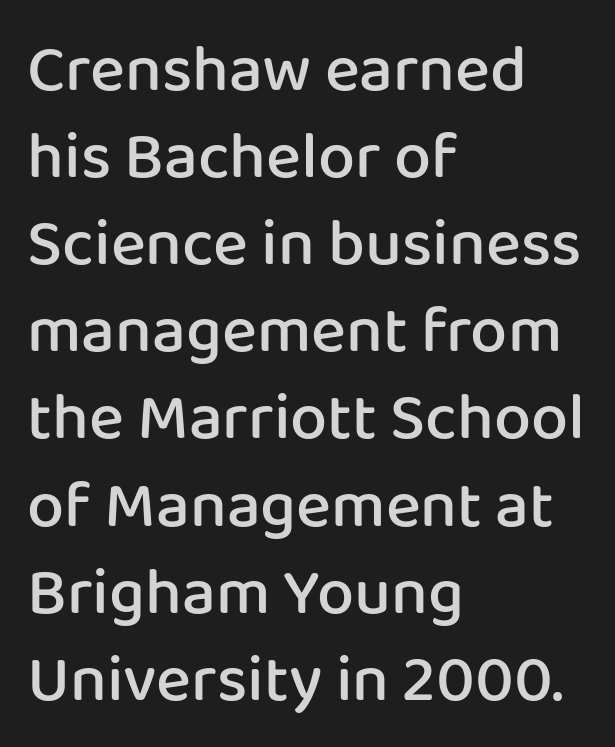
{"serif": "no", "italic": "no", "bold": "semi", "weight": "semibold", "width": "normal", "stroke_contrast": "low", "x_height": "medium", "monospaced": "no", "underline": "no", "align": "left", "line_spacing": "normal", "line_spacing_ratio": 1.32, "letter_spacing": "normal", "letter_spacing_em": 0.0, "glyph_px": 66}
